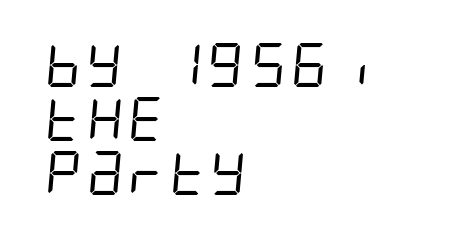
Q: Is the text bold? A: No.
Q: Is the typeface a serif or a sans-serif typeface? A: Sans-serif.
Q: Is the text underlined? A: No.
Q: How is the paragraph aligned? A: Left-aligned.
Q: Is the spacing between letters normal or unusually wide? A: Normal.
Q: Width (condensed, normal, or wide)? A: Condensed.
Q: Stroke contrast? A: Low.
Q: x-height? A: Large.
